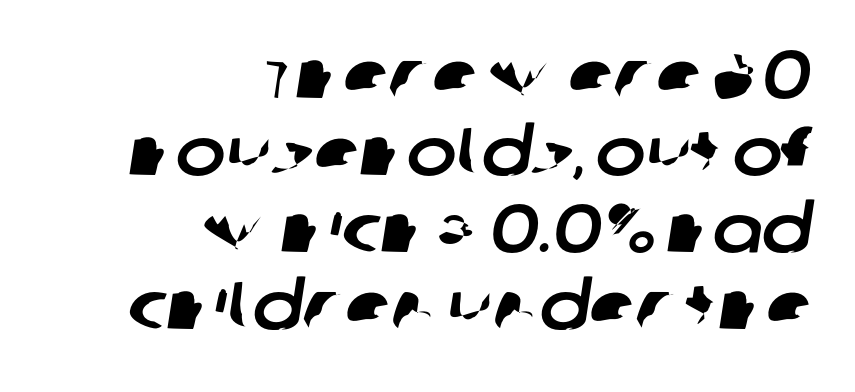
Q: Is the typeface a serif or a sans-serif typeface? A: Sans-serif.
Q: Is the text underlined? A: No.
Q: How is the paragraph aligned? A: Right-aligned.
Q: Is the spacing between letters normal or unusually wide? A: Normal.
Q: Is the spacing between lines tight, normal or loose? A: Tight.
Q: Width (condensed, normal, or wide)? A: Normal.
Q: Stroke contrast? A: Low.
Q: x-height? A: Large.
Q: Monospaced? A: No.
